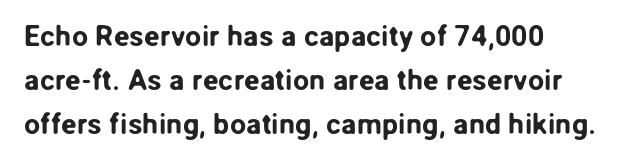
Q: Is the text italic (slanted)? A: No, it is upright.
Q: Is the typeface a serif or a sans-serif typeface? A: Sans-serif.
Q: Is the text underlined? A: No.
Q: How is the paragraph aligned? A: Left-aligned.
Q: Is the spacing between letters normal or unusually wide? A: Normal.
Q: Is the spacing between lines tight, normal or loose? A: Normal.
Q: Width (condensed, normal, or wide)? A: Normal.
Q: Stroke contrast? A: Low.
Q: x-height? A: Medium.
Q: Monospaced? A: No.
